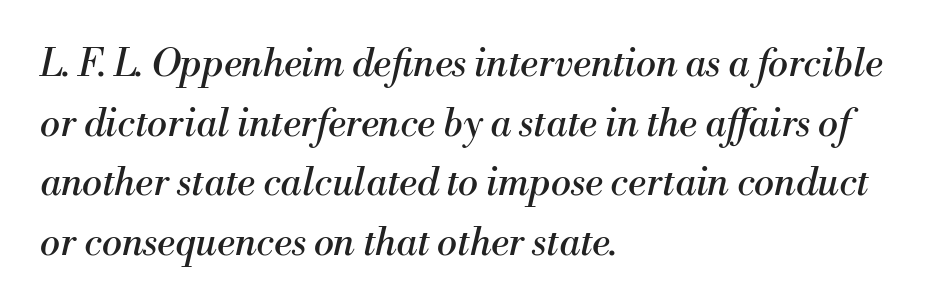
The image shows 38 px regular-weight serif type, italic (leaning right); set left-aligned, normal line spacing (1.57x), normal letter spacing, not underlined; medium stroke contrast and a small x-height.
